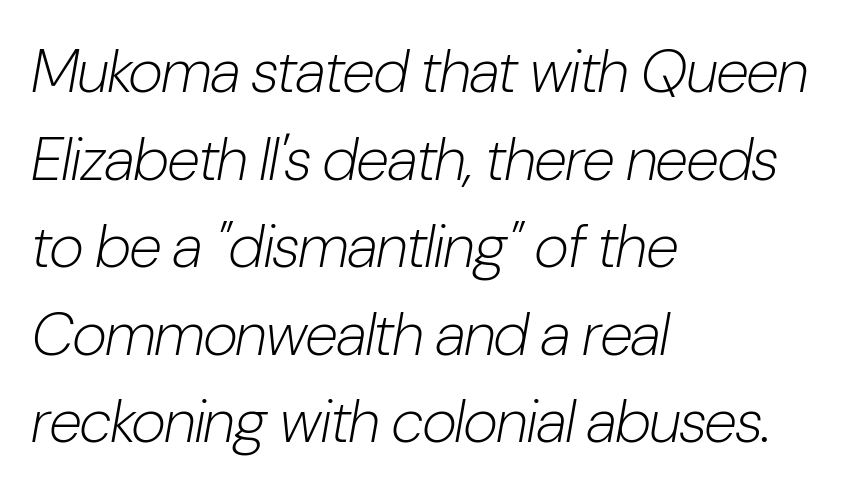
Q: Is the text bold? A: No.
Q: Is the text italic (slanted)? A: Yes, it leans right by about 10 degrees.
Q: Is the text underlined? A: No.
Q: How is the paragraph aligned? A: Left-aligned.
Q: Is the spacing between letters normal or unusually wide? A: Normal.
Q: Is the spacing between lines tight, normal or loose? A: Normal.
Q: Width (condensed, normal, or wide)? A: Condensed.
Q: Stroke contrast? A: Low.
Q: x-height? A: Medium.
Q: Monospaced? A: No.
